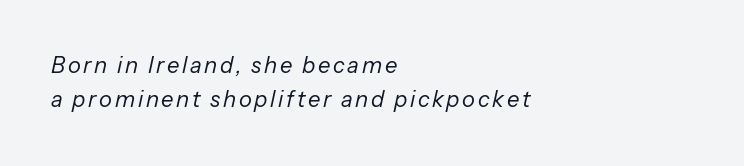
The image shows 22 px text type, italic (leaning right); set left-aligned, normal line spacing (1.55x), not underlined.
